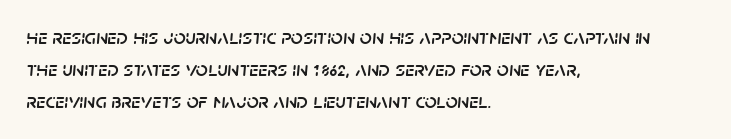
The specimen omits any rule beneath the text block's lines. The glyphs look as if they've been sheared to an angle. Honestly, the letter spacing is just normal — you wouldn't notice it. This sample keeps an unexceptional amount of space between lines. These lines are set flush left with a ragged right edge.
